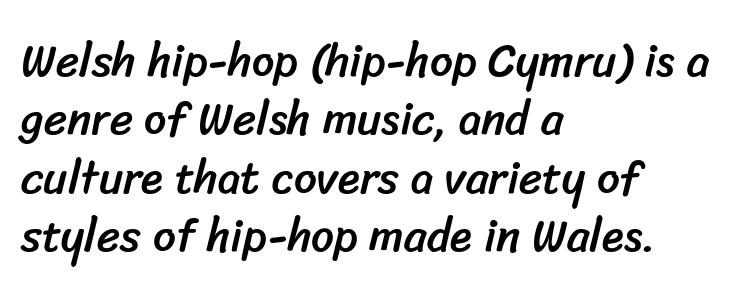
The image shows 45 px sans-serif type; set left-aligned, normal line spacing (1.3x), normal letter spacing, not underlined; low stroke contrast and a medium x-height.
